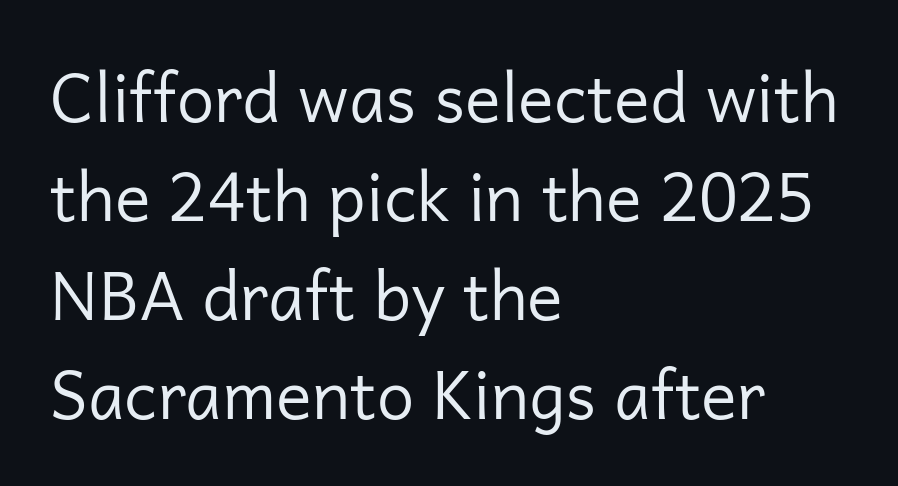
The image shows 67 px regular-weight sans-serif type, upright; set left-aligned, normal line spacing (1.48x), normal letter spacing, not underlined; low stroke contrast and a medium x-height.
